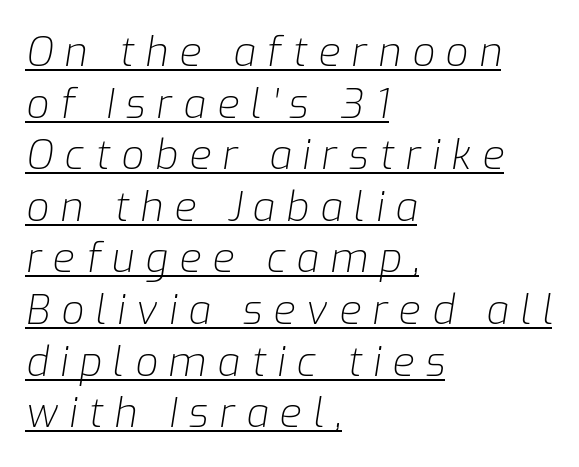
{"italic": "yes", "lean": "right", "slant_degrees": 9, "bold": "no", "weight": "light", "width": "normal", "stroke_contrast": "low", "x_height": "medium", "monospaced": "no", "underline": "yes", "align": "left", "line_spacing": "normal", "line_spacing_ratio": 1.29, "letter_spacing": "wide", "letter_spacing_em": 0.28, "glyph_px": 40}
